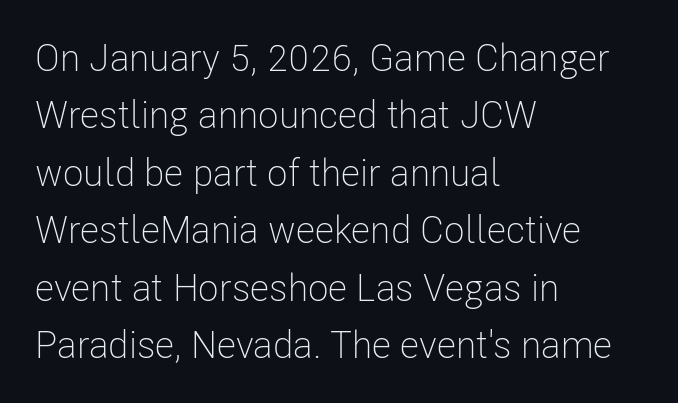
{"serif": "no", "italic": "no", "bold": "no", "weight": "light", "width": "condensed", "stroke_contrast": "low", "x_height": "medium", "monospaced": "no", "underline": "no", "align": "left", "line_spacing": "normal", "line_spacing_ratio": 1.51, "letter_spacing": "normal", "letter_spacing_em": 0.0, "glyph_px": 38}
